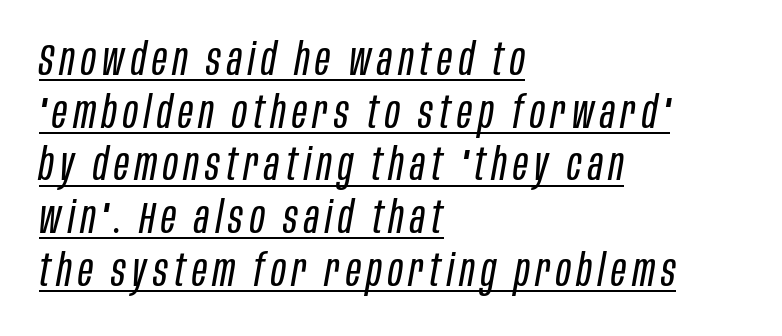
Q: Is the text bold? A: No.
Q: Is the text italic (slanted)? A: Yes, it leans right by about 10 degrees.
Q: Is the text underlined? A: Yes.
Q: How is the paragraph aligned? A: Left-aligned.
Q: Width (condensed, normal, or wide)? A: Condensed.
Q: Stroke contrast? A: Low.
Q: x-height? A: Large.
Q: Monospaced? A: No.
